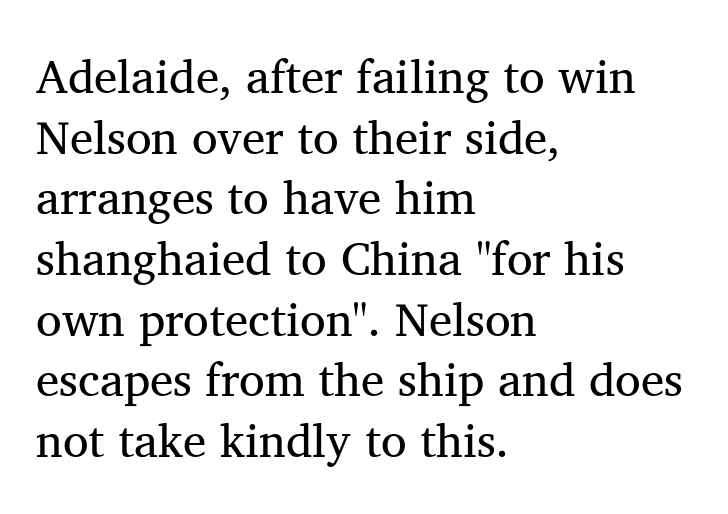
Q: Is the text bold? A: No.
Q: Is the text italic (slanted)? A: No, it is upright.
Q: Is the typeface a serif or a sans-serif typeface? A: Serif.
Q: Is the text underlined? A: No.
Q: How is the paragraph aligned? A: Left-aligned.
Q: Is the spacing between letters normal or unusually wide? A: Normal.
Q: Is the spacing between lines tight, normal or loose? A: Normal.
Q: Width (condensed, normal, or wide)? A: Normal.
Q: Stroke contrast? A: Medium.
Q: x-height? A: Medium.
Q: Monospaced? A: No.
